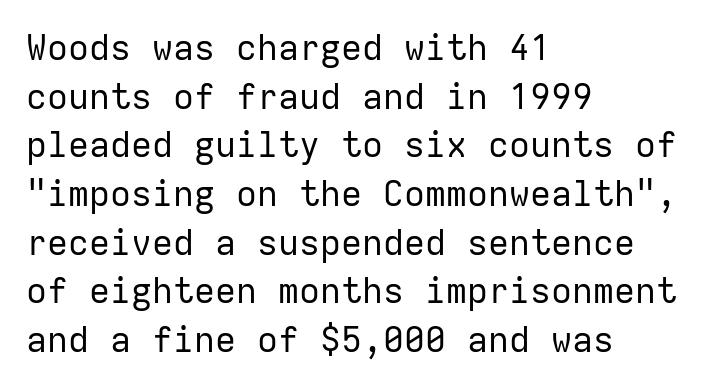
Every character sits straight up, as roman type does. The rendering shows plain stroke endings on the letterforms — a sans-serif design. Normally led — the rows are evenly, conventionally spaced. Leftover space on each line is placed entirely after the last word. Is the stroke heavy? The answer is a plain regular-or-lighter. Do the characters align in a grid? Yes, the font is monospaced.
